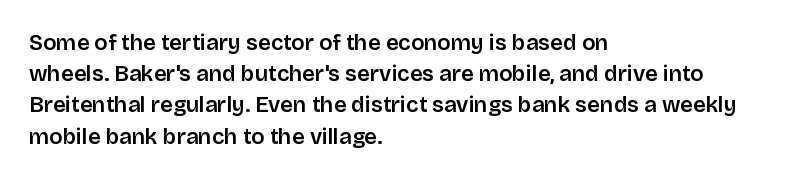
{"italic": "no", "underline": "no", "align": "left", "line_spacing": "normal", "line_spacing_ratio": 1.42, "letter_spacing": "normal", "letter_spacing_em": 0.0, "glyph_px": 22}
